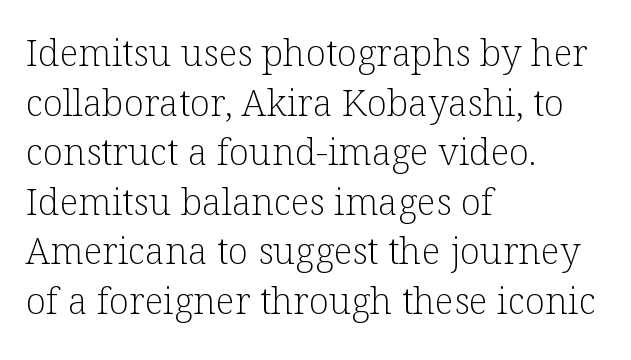
{"serif": "yes", "italic": "no", "bold": "no", "weight": "light", "width": "normal", "stroke_contrast": "low", "x_height": "medium", "monospaced": "no", "underline": "no", "align": "left", "line_spacing": "normal", "line_spacing_ratio": 1.34, "letter_spacing": "normal", "letter_spacing_em": 0.0, "glyph_px": 37}
